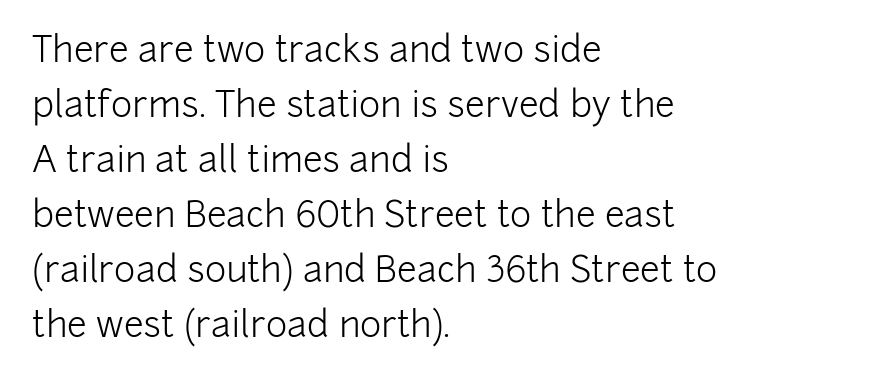
The image shows 36 px light sans-serif type, upright; set left-aligned, normal line spacing (1.53x), normal letter spacing, not underlined; low stroke contrast and a medium x-height.
